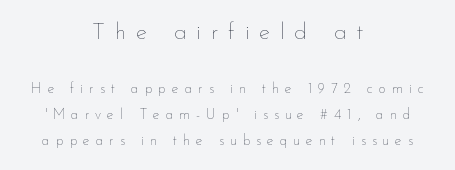
It's the straight-up-and-down kind of type. Heft: none added — not bold. The setting favours the middle, as headings and verse often do. The designer gave the opening block more size than the closing block.
